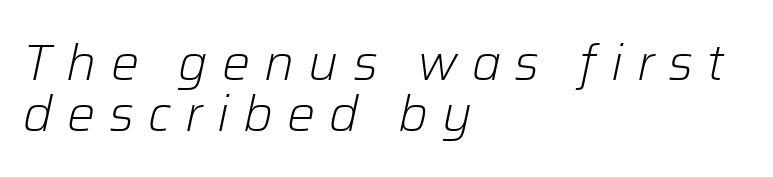
{"italic": "yes", "lean": "right", "slant_degrees": 12, "bold": "no", "weight": "light", "width": "normal", "stroke_contrast": "low", "x_height": "medium", "monospaced": "no", "underline": "no", "align": "left", "line_spacing": "tight", "line_spacing_ratio": 1.03, "letter_spacing": "wide", "letter_spacing_em": 0.28, "glyph_px": 50}
